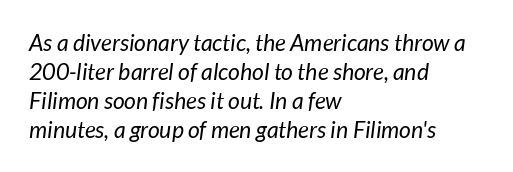
{"bold": "no", "underline": "no", "align": "left", "line_spacing": "normal", "line_spacing_ratio": 1.26, "letter_spacing": "normal", "letter_spacing_em": 0.0, "glyph_px": 23}
